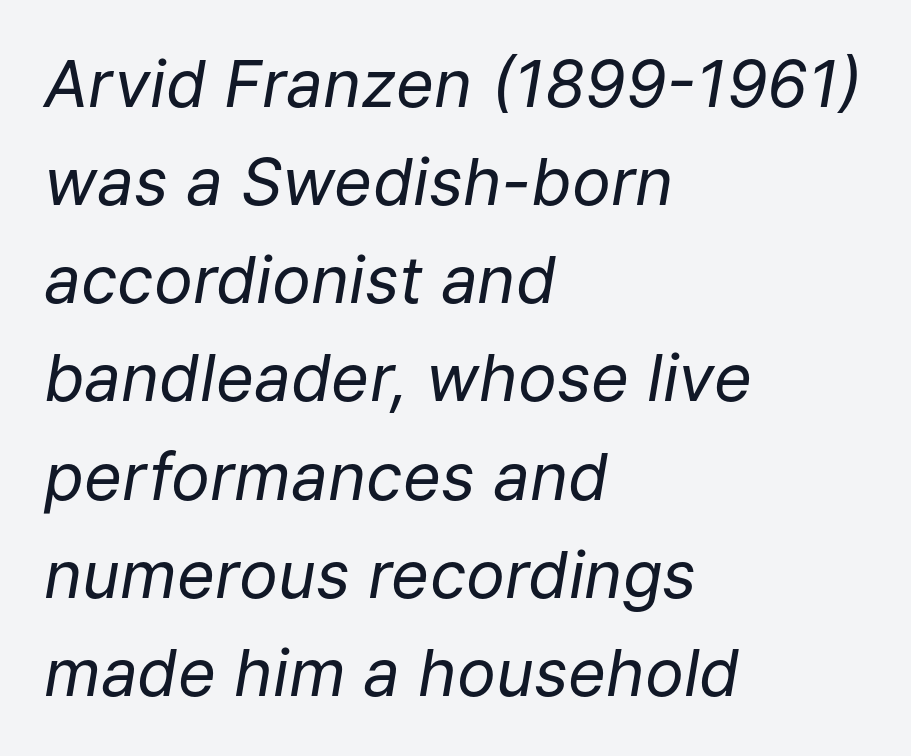
Q: Is the text bold? A: No.
Q: Is the text italic (slanted)? A: Yes, it leans right by about 9 degrees.
Q: Is the text underlined? A: No.
Q: How is the paragraph aligned? A: Left-aligned.
Q: Is the spacing between letters normal or unusually wide? A: Normal.
Q: Is the spacing between lines tight, normal or loose? A: Normal.
Q: Width (condensed, normal, or wide)? A: Normal.
Q: Stroke contrast? A: Low.
Q: x-height? A: Medium.
Q: Monospaced? A: No.
